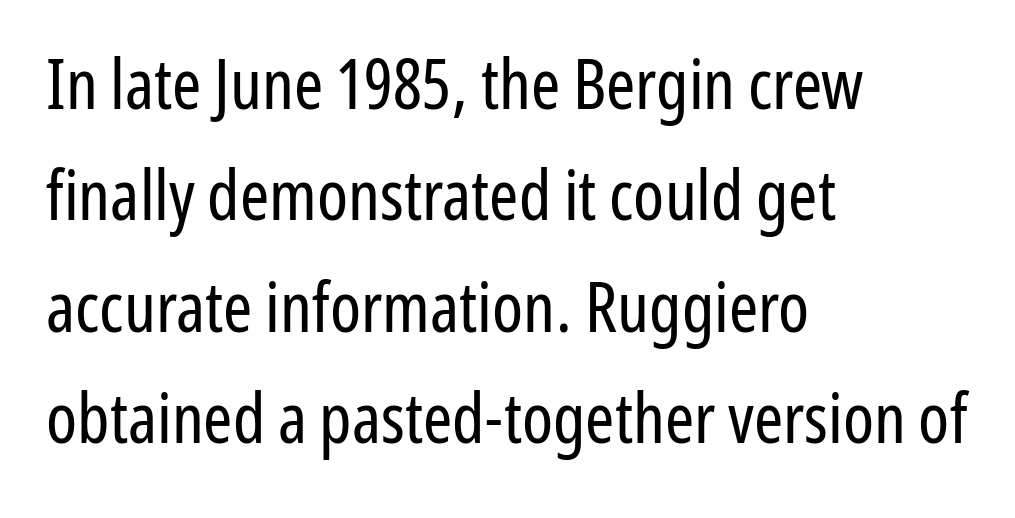
{"serif": "no", "italic": "no", "bold": "no", "weight": "regular", "width": "condensed", "stroke_contrast": "low", "x_height": "medium", "monospaced": "no", "underline": "no", "align": "left", "line_spacing": "normal", "line_spacing_ratio": 1.59, "letter_spacing": "normal", "letter_spacing_em": 0.0, "glyph_px": 70}
